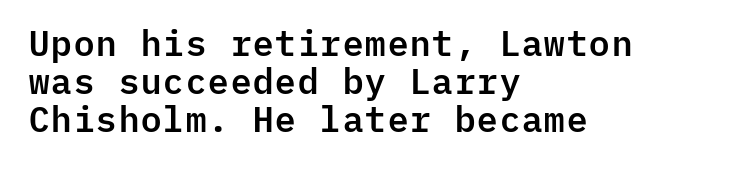
Anything drawn beneath the words? Only blank space. In terms of letterspacing, this is plain default setting. Vertically, the passage feels compressed, each row crowding the next. The glyphs in this specimen are sans serif.
